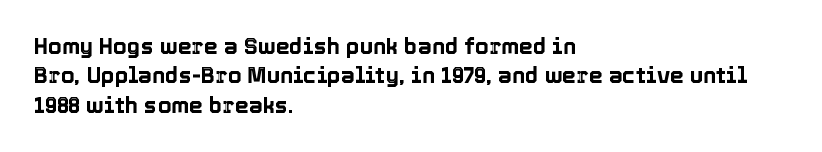
Q: Is the text italic (slanted)? A: No, it is upright.
Q: Is the text underlined? A: No.
Q: How is the paragraph aligned? A: Left-aligned.
Q: Is the spacing between letters normal or unusually wide? A: Normal.
Q: Is the spacing between lines tight, normal or loose? A: Normal.
